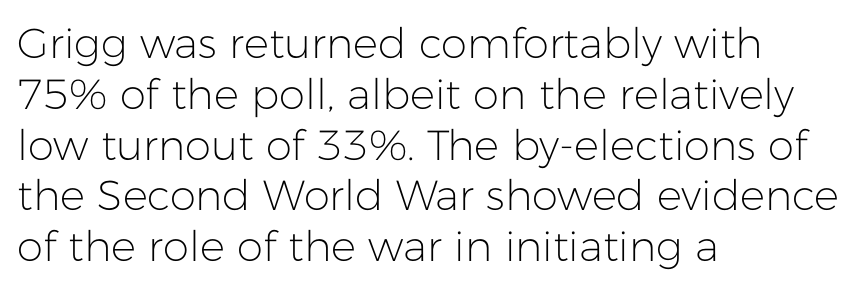
Q: Is the text bold? A: No.
Q: Is the text italic (slanted)? A: No, it is upright.
Q: Is the typeface a serif or a sans-serif typeface? A: Sans-serif.
Q: Is the text underlined? A: No.
Q: How is the paragraph aligned? A: Left-aligned.
Q: Is the spacing between letters normal or unusually wide? A: Normal.
Q: Width (condensed, normal, or wide)? A: Normal.
Q: Stroke contrast? A: Low.
Q: x-height? A: Medium.
Q: Monospaced? A: No.
